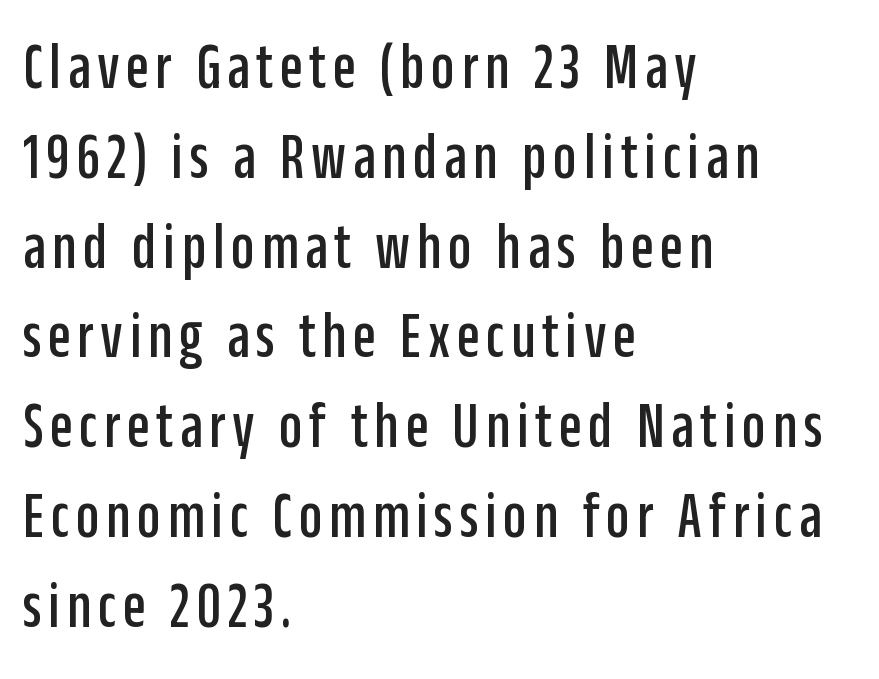
The image shows 66 px condensed sans-serif type, upright; set left-aligned, normal line spacing (1.36x), not underlined; low stroke contrast and a large x-height.
